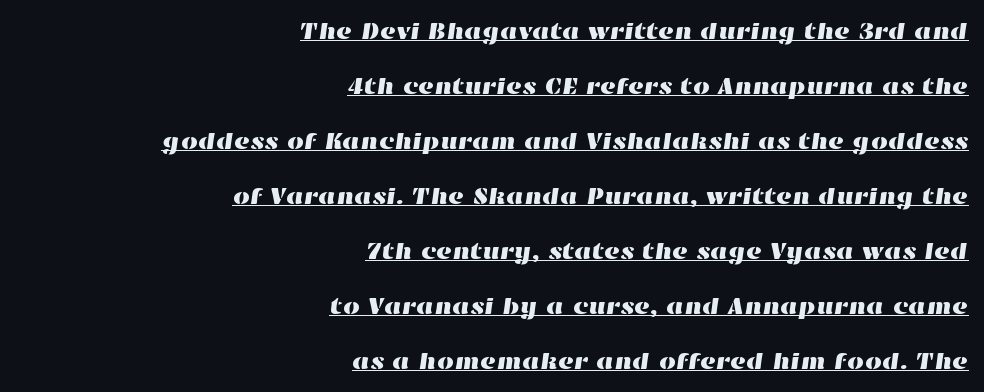
Q: Is the text underlined? A: Yes.
Q: How is the paragraph aligned? A: Right-aligned.
Q: Is the spacing between letters normal or unusually wide? A: Normal.
Q: Is the spacing between lines tight, normal or loose? A: Loose.
